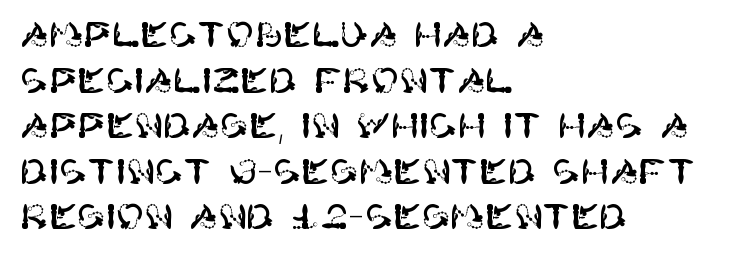
Q: Is the text italic (slanted)? A: No, it is upright.
Q: Is the typeface a serif or a sans-serif typeface? A: Sans-serif.
Q: Is the text underlined? A: No.
Q: How is the paragraph aligned? A: Left-aligned.
Q: Is the spacing between letters normal or unusually wide? A: Normal.
Q: Is the spacing between lines tight, normal or loose? A: Normal.
Q: Width (condensed, normal, or wide)? A: Normal.
Q: Stroke contrast? A: High.
Q: x-height? A: Large.
